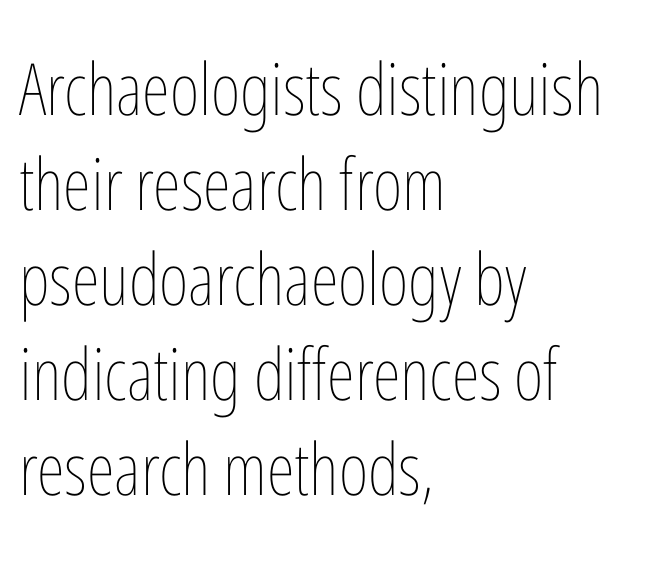
The passage shown is typed in a proportional face where columns would drift. Weight: regular or lighter. Standard letterfit; no display-style spreading of the glyphs. A normal amount of white space separates one row of letters from the next.
